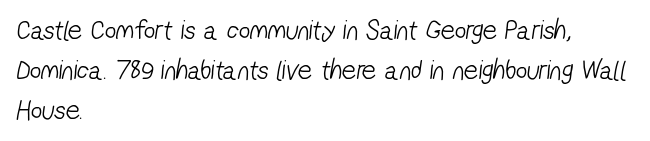
Q: Is the text bold? A: No.
Q: Is the typeface a serif or a sans-serif typeface? A: Sans-serif.
Q: Is the text underlined? A: No.
Q: How is the paragraph aligned? A: Left-aligned.
Q: Is the spacing between letters normal or unusually wide? A: Normal.
Q: Is the spacing between lines tight, normal or loose? A: Normal.
Q: Width (condensed, normal, or wide)? A: Condensed.
Q: Stroke contrast? A: Low.
Q: x-height? A: Medium.
Q: Monospaced? A: No.
